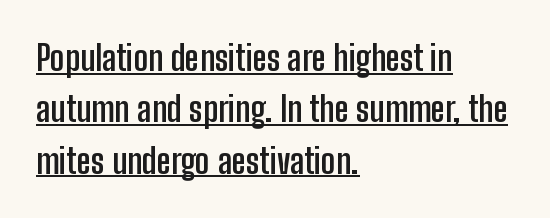
The characters display no serif detailing; their extremities are plain. Whoever set this chose a conventional vertical rhythm. Standard letterfit; no display-style spreading of the glyphs. Spacing verdict: proportional, widths tailored to each character. Decoration check: the copy is underlined. Every character sits straight up, as roman type does.
